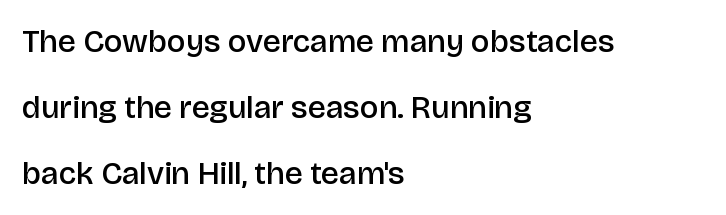
The image shows 32 px semibold sans-serif type, upright; set left-aligned, loose line spacing (2.06x), normal letter spacing, not underlined; low stroke contrast and a large x-height.
